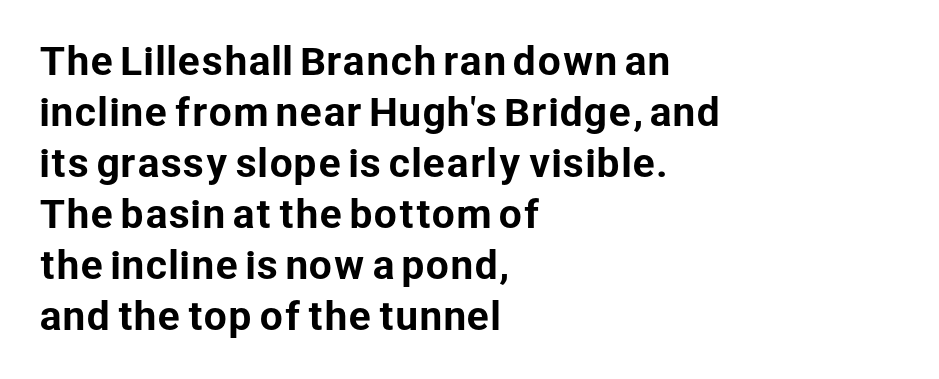
{"serif": "no", "italic": "no", "width": "normal", "stroke_contrast": "low", "x_height": "medium", "monospaced": "no", "underline": "no", "align": "left", "line_spacing": "normal", "line_spacing_ratio": 1.38, "letter_spacing": "normal", "letter_spacing_em": 0.0, "glyph_px": 37}
